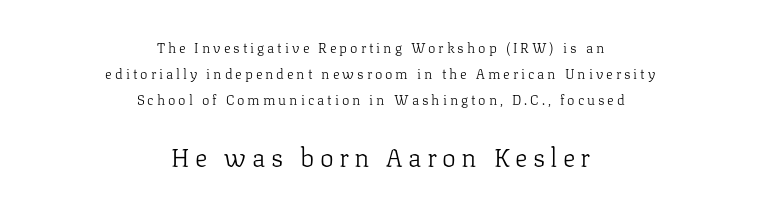
The image shows 26 px text type, upright; set centered, line spacing 1.87x, unusually wide letter spacing (+0.21 em), not underlined; the second (bottom) block is 1.86x larger.
